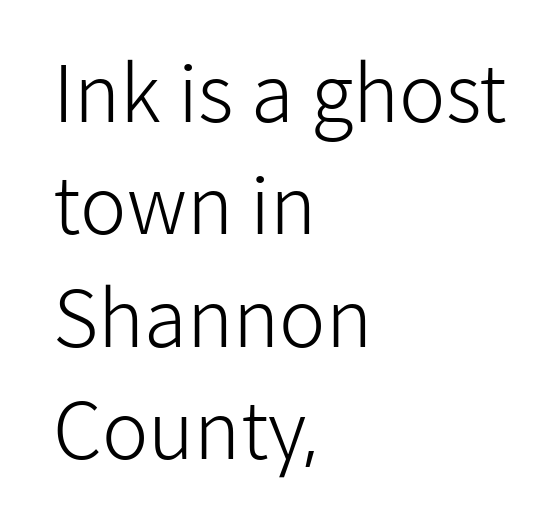
Q: Is the text bold? A: No.
Q: Is the text italic (slanted)? A: No, it is upright.
Q: Is the typeface a serif or a sans-serif typeface? A: Sans-serif.
Q: Is the text underlined? A: No.
Q: How is the paragraph aligned? A: Left-aligned.
Q: Is the spacing between letters normal or unusually wide? A: Normal.
Q: Is the spacing between lines tight, normal or loose? A: Normal.
Q: Width (condensed, normal, or wide)? A: Normal.
Q: Stroke contrast? A: Low.
Q: x-height? A: Medium.
Q: Monospaced? A: No.
